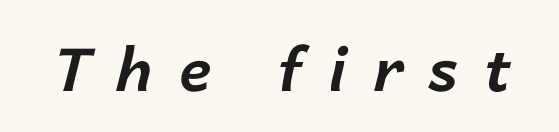
Q: Is the text bold? A: Yes.
Q: Is the text italic (slanted)? A: Yes, it leans right by about 14 degrees.
Q: Is the text underlined? A: No.
Q: Is the spacing between letters normal or unusually wide? A: Unusually wide.
Q: Width (condensed, normal, or wide)? A: Normal.
Q: Stroke contrast? A: Low.
Q: x-height? A: Medium.
Q: Monospaced? A: No.
